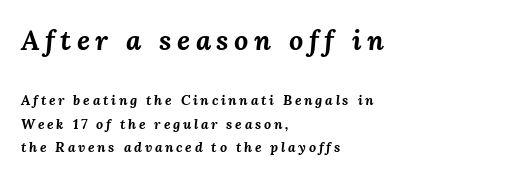
{"italic": "yes", "lean": "right", "slant_degrees": 3, "bold": "yes", "weight": "bold", "width": "normal", "stroke_contrast": "medium", "x_height": "medium", "monospaced": "no", "underline": "no", "align": "left", "line_spacing": "normal", "line_spacing_ratio": 1.68, "larger_block": "first", "size_ratio": 2.0, "glyph_px": 28}
